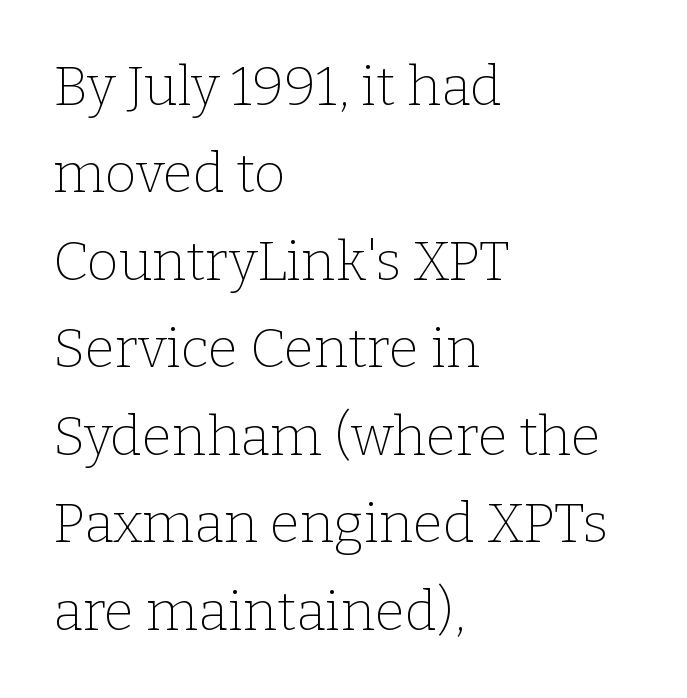
Q: Is the text bold? A: No.
Q: Is the text italic (slanted)? A: No, it is upright.
Q: Is the typeface a serif or a sans-serif typeface? A: Serif.
Q: Is the text underlined? A: No.
Q: How is the paragraph aligned? A: Left-aligned.
Q: Is the spacing between letters normal or unusually wide? A: Normal.
Q: Is the spacing between lines tight, normal or loose? A: Normal.
Q: Width (condensed, normal, or wide)? A: Normal.
Q: Stroke contrast? A: Low.
Q: x-height? A: Medium.
Q: Monospaced? A: No.
